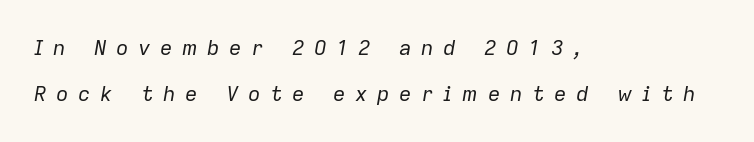
{"italic": "yes", "lean": "right", "slant_degrees": 9, "bold": "no", "underline": "no", "align": "left", "line_spacing": "loose", "line_spacing_ratio": 2.2, "letter_spacing": "wide", "letter_spacing_em": 0.45, "glyph_px": 21}
